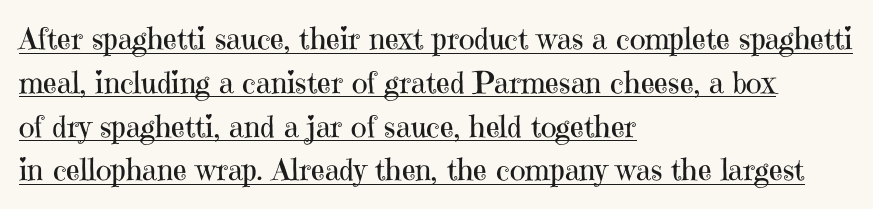
This is underlined copy, the kind a proofreader might mark for attention. Does the type have serifs? Yes, each stem ends in a small foot. These lines were composed using upright roman letters. The rag falls on the right side of this text block. A typesetter would call this zero additional tracking.
